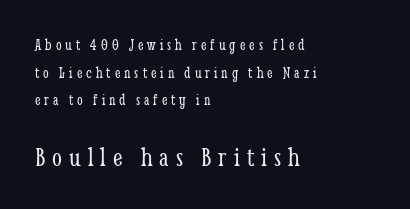
The image shows 28 px light, condensed serif type, upright; set left-aligned, line spacing 1.73x, unusually wide letter spacing (+0.25 em), not underlined; the second (bottom) block is 1.75x larger; low stroke contrast and a medium x-height.
